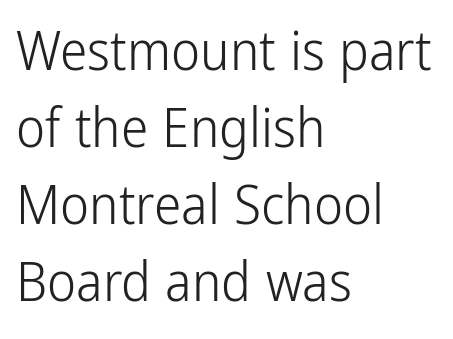
Q: Is the text bold? A: No.
Q: Is the text italic (slanted)? A: No, it is upright.
Q: Is the typeface a serif or a sans-serif typeface? A: Sans-serif.
Q: Is the text underlined? A: No.
Q: How is the paragraph aligned? A: Left-aligned.
Q: Is the spacing between letters normal or unusually wide? A: Normal.
Q: Is the spacing between lines tight, normal or loose? A: Normal.
Q: Width (condensed, normal, or wide)? A: Condensed.
Q: Stroke contrast? A: Low.
Q: x-height? A: Medium.
Q: Monospaced? A: No.
